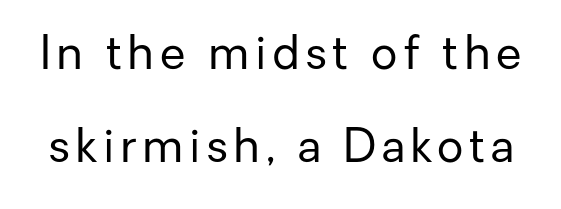
The letters carry no serifs — their stems end cleanly without finishing strokes. Letters rest on an invisible, unmarked baseline. Note the varied advance widths — an 'i' is clearly narrower than an 'm'. Airy leading. The letters stand straight up with perfectly vertical stems.
